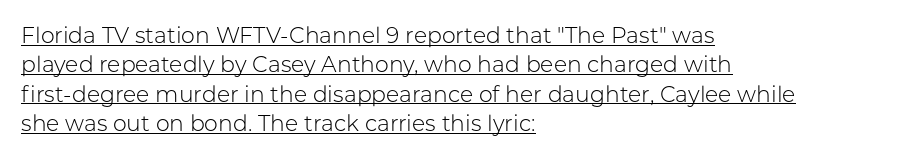
{"italic": "no", "bold": "no", "underline": "yes", "align": "left", "line_spacing": "normal", "line_spacing_ratio": 1.34, "letter_spacing": "normal", "letter_spacing_em": 0.0, "glyph_px": 22}
